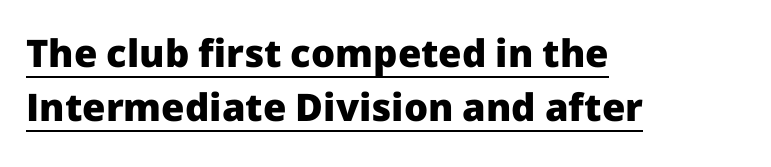
{"serif": "no", "italic": "no", "bold": "yes", "weight": "heavy", "width": "normal", "stroke_contrast": "low", "x_height": "medium", "monospaced": "no", "underline": "yes", "align": "left", "line_spacing": "normal", "line_spacing_ratio": 1.43, "letter_spacing": "normal", "letter_spacing_em": 0.0, "glyph_px": 38}
